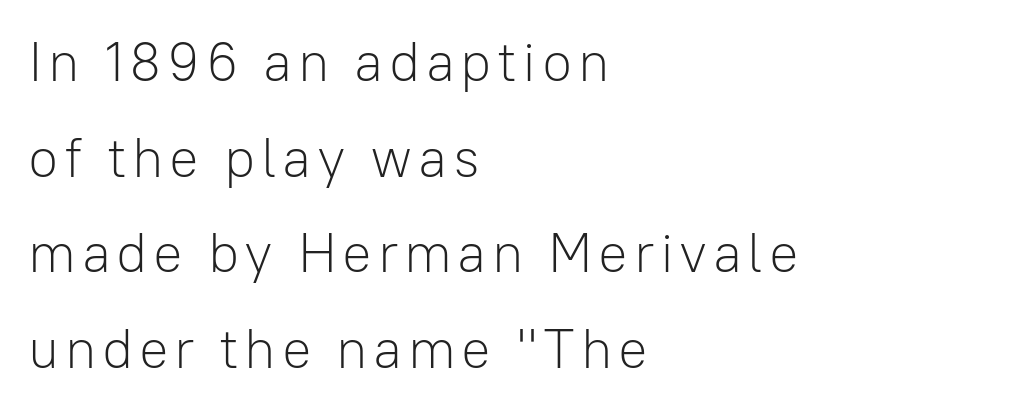
The image shows 55 px light sans-serif type, upright; set left-aligned, line spacing 1.74x, not underlined; low stroke contrast and a medium x-height.
